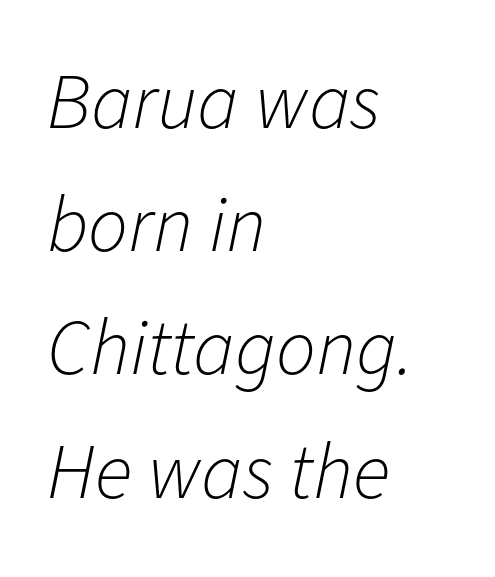
The image shows 79 px light type, italic (leaning right); set left-aligned, normal line spacing (1.56x), normal letter spacing, not underlined; low stroke contrast and a medium x-height.
